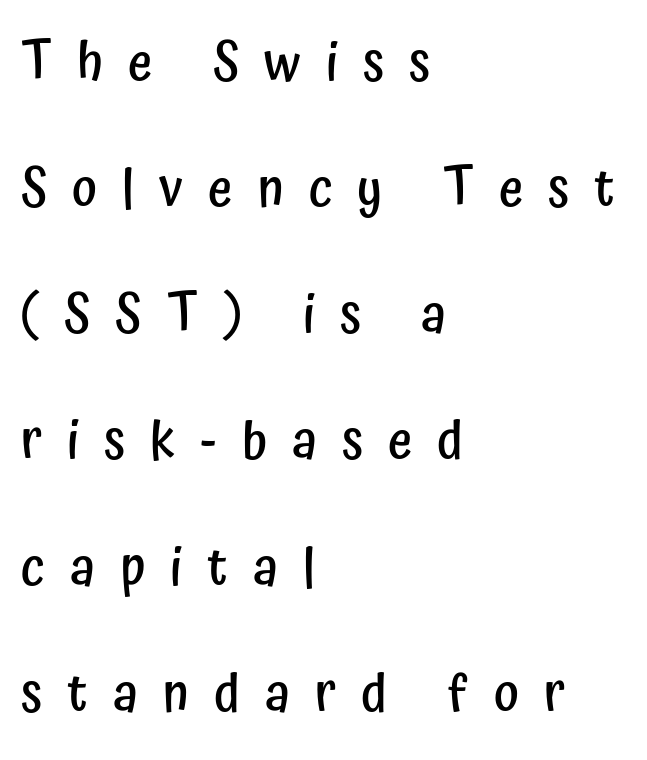
The image shows 53 px semibold, condensed sans-serif type, upright; set left-aligned, loose line spacing (2.38x), unusually wide letter spacing (+0.47 em), not underlined; low stroke contrast and a medium x-height.
